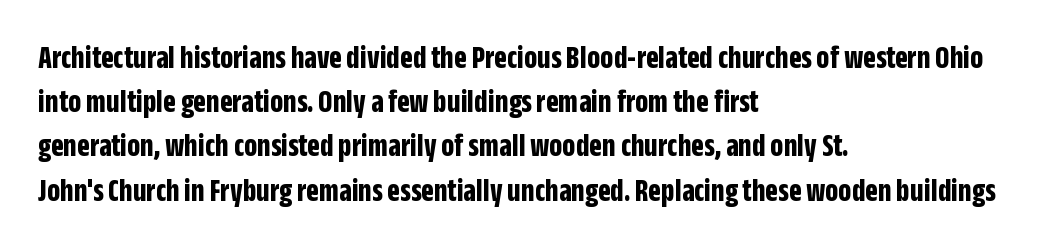
{"serif": "no", "italic": "no", "bold": "yes", "weight": "bold", "width": "condensed", "stroke_contrast": "low", "x_height": "large", "monospaced": "no", "underline": "no", "align": "left", "line_spacing": "normal", "line_spacing_ratio": 1.34, "letter_spacing": "normal", "letter_spacing_em": 0.0, "glyph_px": 33}
